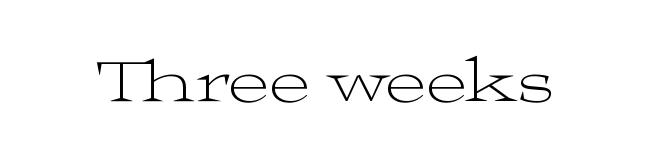
The image shows 63 px light, wide serif type, upright; set normal letter spacing, not underlined; medium stroke contrast and a medium x-height.
